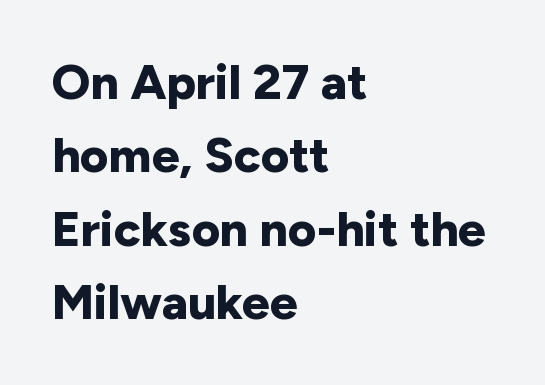
{"serif": "no", "italic": "no", "bold": "yes", "weight": "bold", "width": "normal", "stroke_contrast": "low", "x_height": "medium", "monospaced": "no", "underline": "no", "align": "left", "line_spacing": "normal", "line_spacing_ratio": 1.5, "letter_spacing": "normal", "letter_spacing_em": 0.0, "glyph_px": 49}
